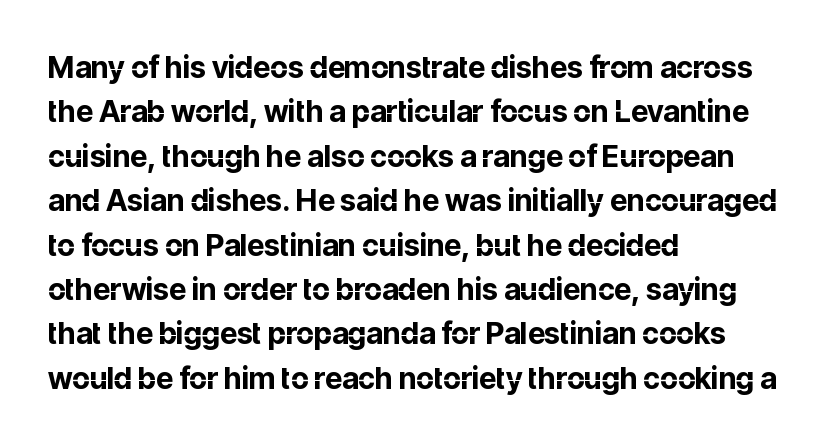
Look at the bottom of the vertical strokes: they stop flat, with no serifs. Honestly, the row spacing looks completely unremarkable. These lines were composed using upright roman letters. Do the characters align in a grid? No, the font is proportional. Does the weight exceed regular? Yes, all the way to bold. The lines in this sample share a left origin and differ only in where they stop.
